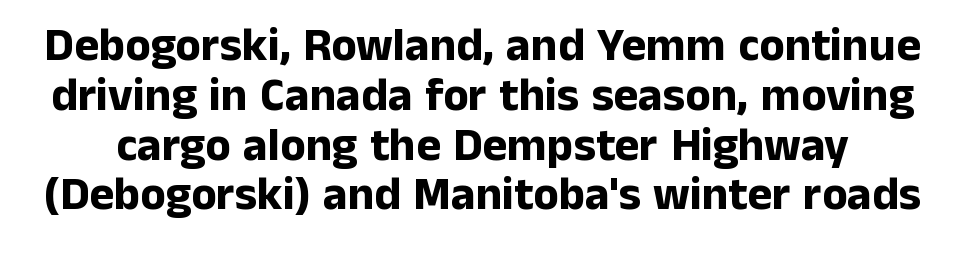
{"serif": "no", "italic": "no", "bold": "yes", "weight": "bold", "width": "normal", "stroke_contrast": "low", "x_height": "medium", "monospaced": "no", "underline": "no", "line_spacing": "tight", "line_spacing_ratio": 1.06, "letter_spacing": "normal", "letter_spacing_em": 0.0, "glyph_px": 47}
